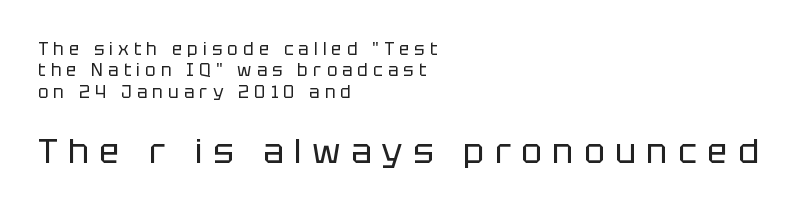
{"serif": "no", "italic": "no", "bold": "no", "weight": "regular", "width": "normal", "stroke_contrast": "low", "x_height": "large", "monospaced": "no", "underline": "no", "align": "left", "line_spacing": "normal", "line_spacing_ratio": 1.26, "letter_spacing": "wide", "letter_spacing_em": 0.31, "larger_block": "second", "size_ratio": 2.0, "glyph_px": 34}
